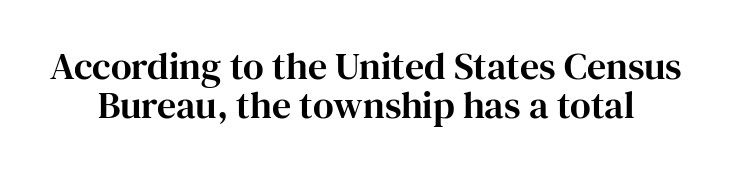
The image shows 38 px serif type, upright; set tight line spacing (1.02x), normal letter spacing, not underlined; high stroke contrast and a medium x-height.
